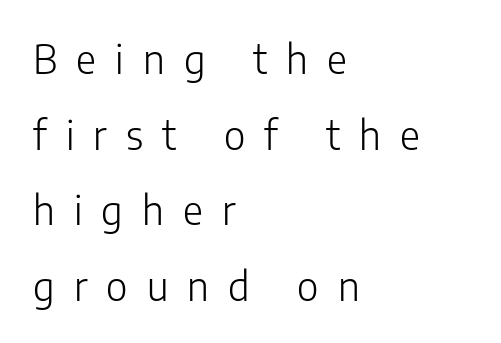
The image shows 39 px light sans-serif type, upright; set left-aligned, loose line spacing (1.94x), unusually wide letter spacing (+0.49 em), not underlined; low stroke contrast and a medium x-height.
